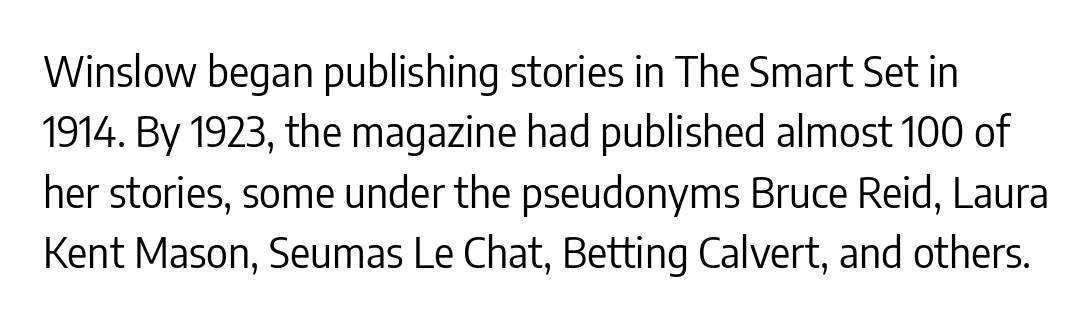
The image shows 42 px regular-weight, condensed sans-serif type, upright; set normal line spacing (1.44x), normal letter spacing, not underlined; low stroke contrast and a medium x-height.
